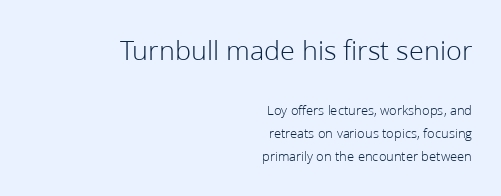
The image shows 29 px light sans-serif type, upright; set right-aligned, normal line spacing (1.65x), normal letter spacing, not underlined; the first (top) block is 2.07x larger; low stroke contrast and a medium x-height.
